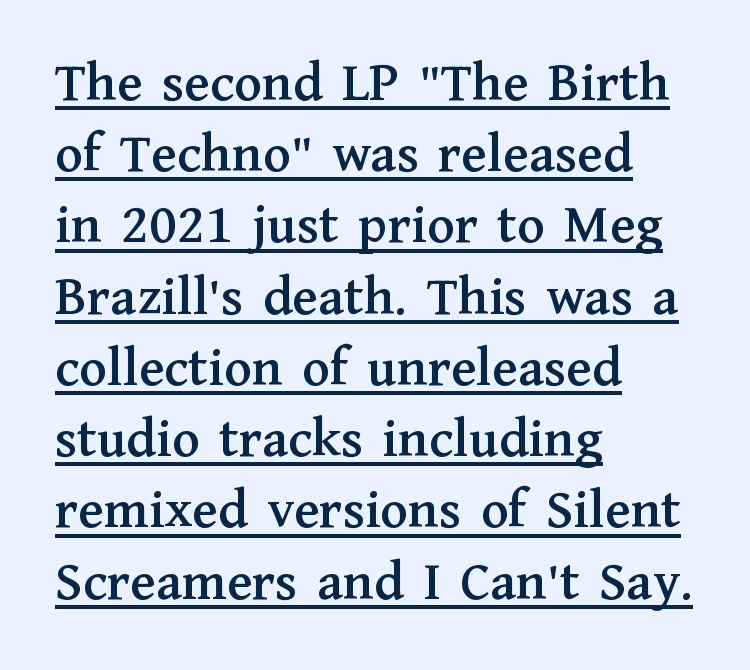
The image shows 57 px serif type, upright; set left-aligned, normal line spacing (1.25x), normal letter spacing, underlined; medium stroke contrast and a medium x-height.
